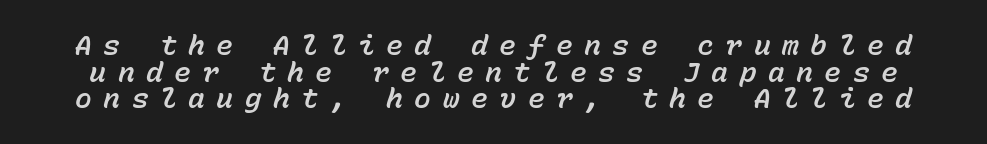
{"italic": "yes", "lean": "right", "slant_degrees": 15, "width": "normal", "stroke_contrast": "low", "x_height": "medium", "monospaced": "yes", "underline": "no", "line_spacing": "tight", "line_spacing_ratio": 0.95, "letter_spacing": "wide", "letter_spacing_em": 0.41, "glyph_px": 28}
